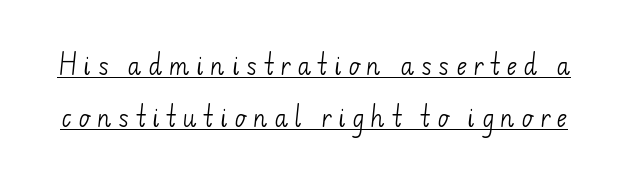
The gaps between neighbouring characters are conspicuously large. Honestly, the rows look like they've been pulled way apart. Descenders here cross a horizontal rule under the line. This reads as an unemphasized weight, regular at the heaviest.
